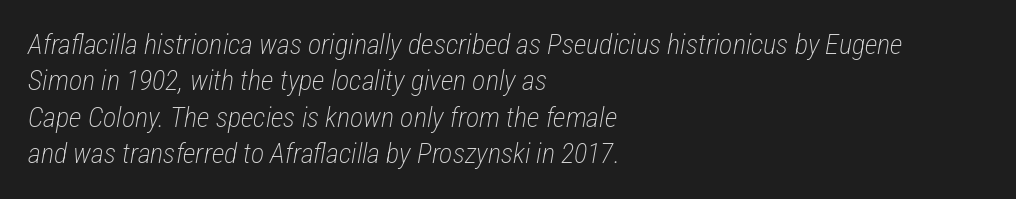
Spacing verdict: proportional, widths tailored to each character. Interline gaps are of average width in this sample. The typesetter chose a ragged-right arrangement here. Tall strokes in this sample are angled rather than plumb. Honestly, the letter spacing is just normal — you wouldn't notice it. Descender tails drop into unmarked territory.
